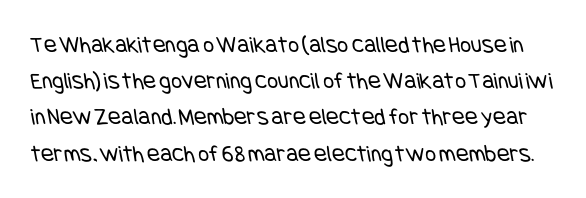
{"bold": "no", "underline": "no", "line_spacing": "normal", "line_spacing_ratio": 1.51, "letter_spacing": "normal", "letter_spacing_em": 0.0, "glyph_px": 24}
